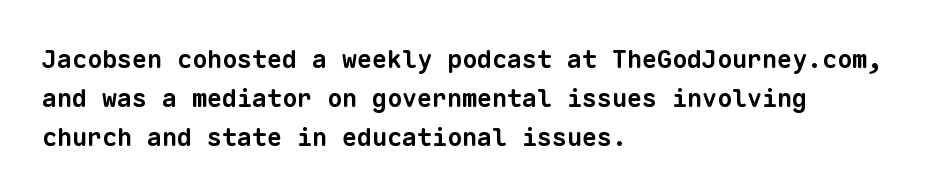
The image shows 25 px bold type; set left-aligned, normal line spacing (1.56x), normal letter spacing, not underlined.
